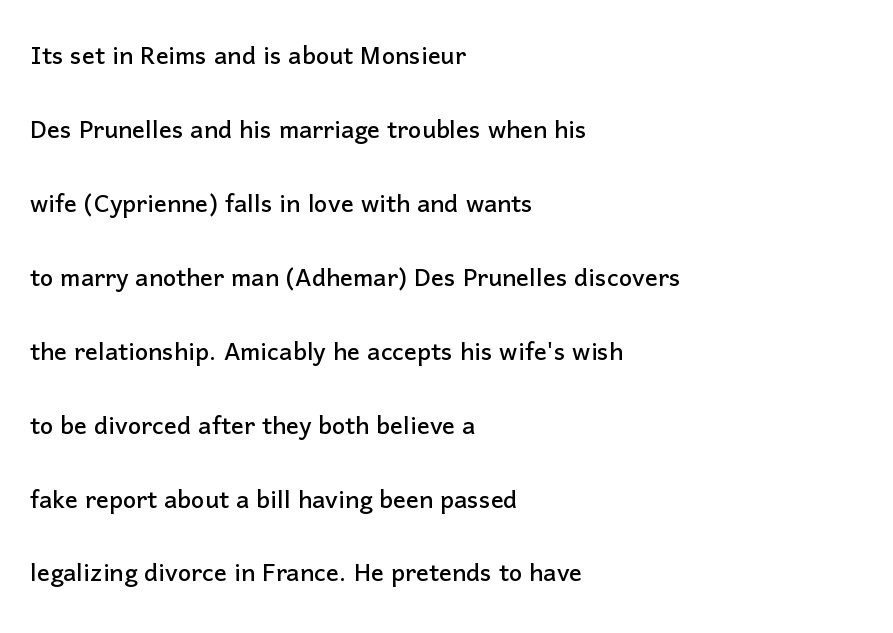
{"serif": "no", "italic": "no", "width": "normal", "stroke_contrast": "low", "x_height": "medium", "monospaced": "no", "underline": "no", "align": "left", "line_spacing": "loose", "line_spacing_ratio": 2.31, "letter_spacing": "normal", "letter_spacing_em": 0.0, "glyph_px": 32}
